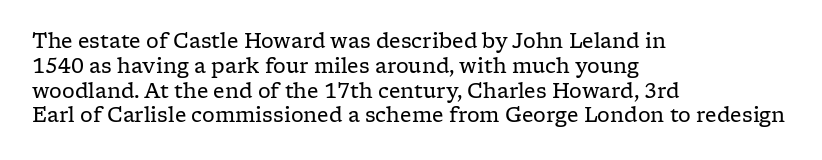
{"italic": "no", "bold": "no", "underline": "no", "align": "left", "line_spacing_ratio": 1.24, "letter_spacing": "normal", "letter_spacing_em": 0.0, "glyph_px": 20}
